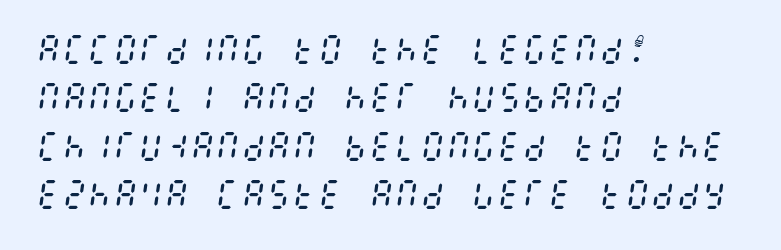
{"italic": "yes", "lean": "right", "slant_degrees": 8, "bold": "no", "weight": "regular", "width": "condensed", "stroke_contrast": "medium", "x_height": "large", "underline": "no", "align": "left", "line_spacing": "normal", "line_spacing_ratio": 1.51, "letter_spacing": "normal", "letter_spacing_em": 0.0, "glyph_px": 32}
